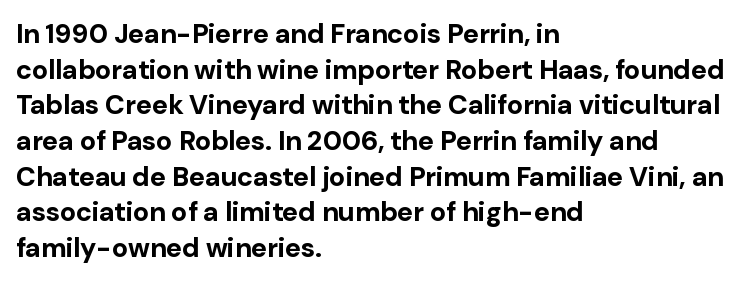
The image shows 27 px bold type, upright; set left-aligned, normal line spacing (1.32x), normal letter spacing, not underlined.
